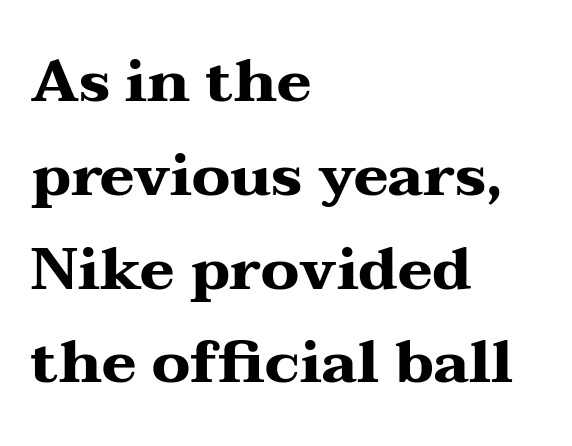
The type is set solid horizontally, with unmodified tracking. Descender tails drop into unmarked territory. The type sits square on the baseline with zero lean. Normally led — the rows are evenly, conventionally spaced.
